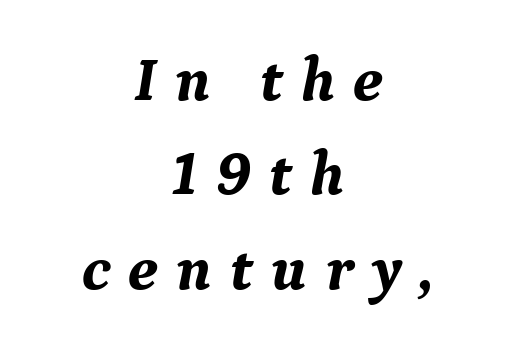
Q: Is the text bold? A: Yes.
Q: Is the text italic (slanted)? A: Yes, it leans right by about 9 degrees.
Q: Is the typeface a serif or a sans-serif typeface? A: Serif.
Q: Is the text underlined? A: No.
Q: How is the paragraph aligned? A: Centered.
Q: Is the spacing between letters normal or unusually wide? A: Unusually wide.
Q: Is the spacing between lines tight, normal or loose? A: Normal.
Q: Width (condensed, normal, or wide)? A: Normal.
Q: Stroke contrast? A: Medium.
Q: x-height? A: Medium.
Q: Monospaced? A: No.
